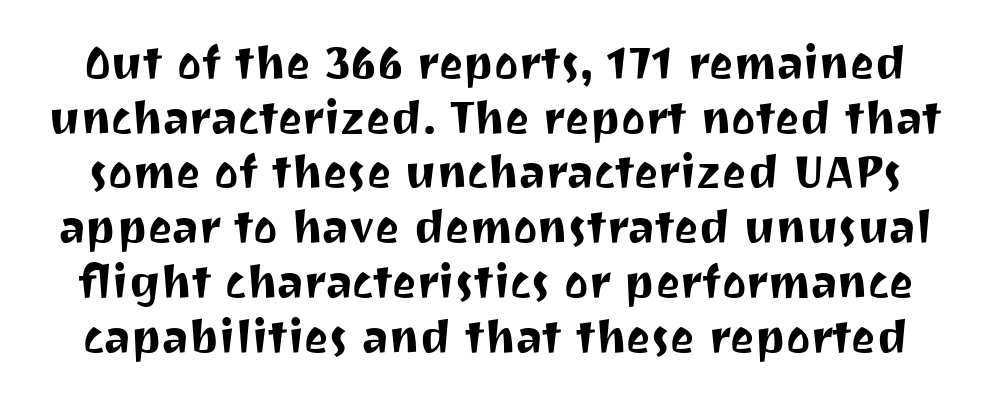
{"serif": "no", "italic": "no", "width": "normal", "stroke_contrast": "medium", "x_height": "medium", "monospaced": "no", "underline": "no", "line_spacing_ratio": 1.19, "letter_spacing": "normal", "letter_spacing_em": 0.0, "glyph_px": 46}
